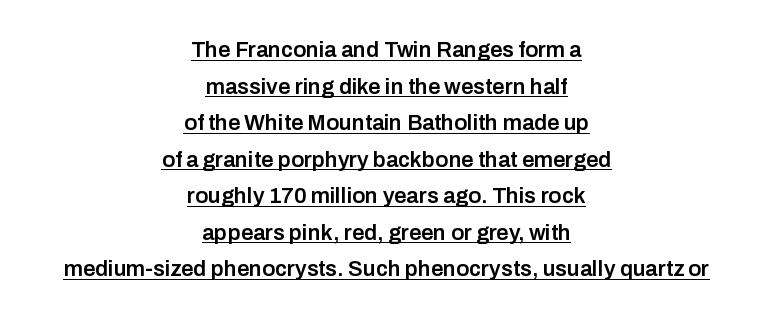
{"italic": "no", "bold": "semi", "underline": "yes", "align": "center", "line_spacing": "normal", "line_spacing_ratio": 1.66, "letter_spacing": "normal", "letter_spacing_em": 0.0, "glyph_px": 22}
